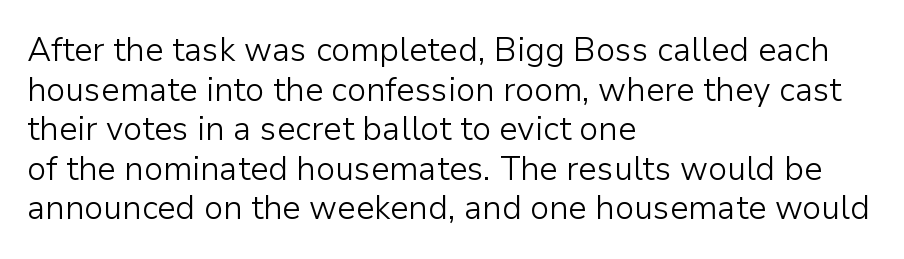
{"serif": "no", "italic": "no", "bold": "no", "weight": "light", "width": "normal", "stroke_contrast": "low", "x_height": "medium", "monospaced": "no", "underline": "no", "align": "left", "line_spacing_ratio": 1.2, "letter_spacing": "normal", "letter_spacing_em": 0.0, "glyph_px": 33}
